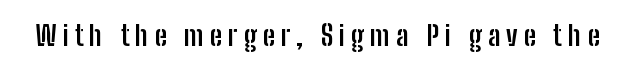
Are there feet on the stems? There aren't — it's a sans. The horizontal fit of the characters is loose and conspicuously gappy. Check the space under the baseline: it is left empty. The letters advance in unequal steps, a hallmark of proportional type. When letters stand straight like this, we call the style roman or upright.
